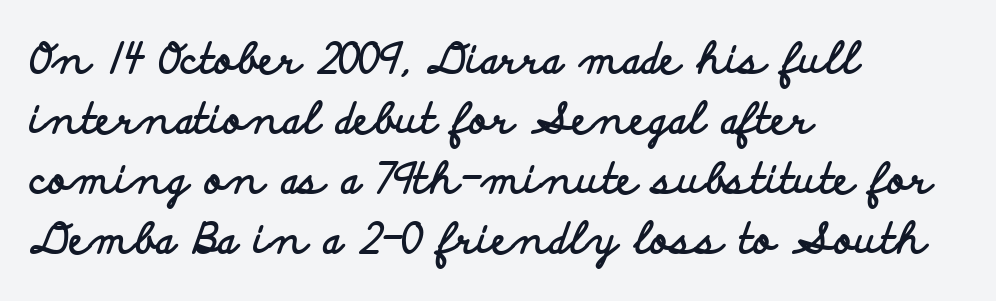
The image shows 42 px bold, wide sans-serif type; set left-aligned, normal line spacing (1.43x), normal letter spacing, not underlined; low stroke contrast and a small x-height.
